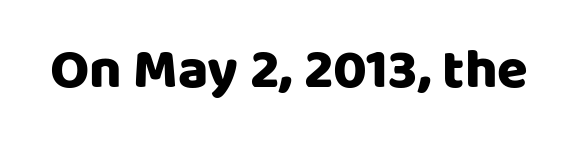
Q: Is the text bold? A: Yes.
Q: Is the text italic (slanted)? A: No, it is upright.
Q: Is the typeface a serif or a sans-serif typeface? A: Sans-serif.
Q: Is the text underlined? A: No.
Q: Is the spacing between letters normal or unusually wide? A: Normal.
Q: Width (condensed, normal, or wide)? A: Normal.
Q: Stroke contrast? A: Low.
Q: x-height? A: Large.
Q: Monospaced? A: No.
